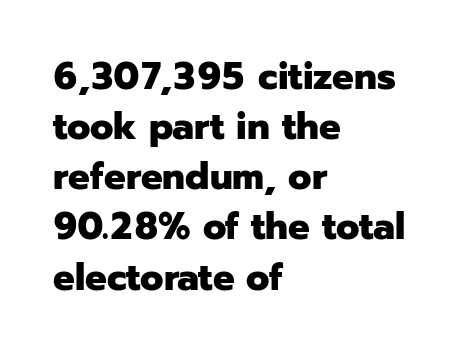
The image shows 38 px heavy sans-serif type, upright; set left-aligned, normal line spacing (1.32x), normal letter spacing, not underlined; low stroke contrast and a medium x-height.
